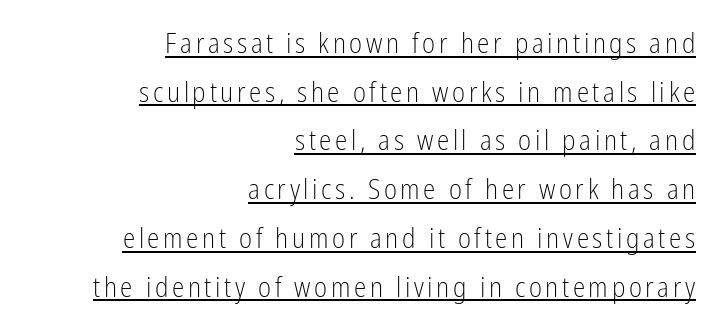
The glyphs in this specimen are sans serif. Short and long lines alike share a common ending point at right. The rendering uses natural spacing where letterforms have individual widths. This reads as an unemphasized weight, regular at the heaviest.
